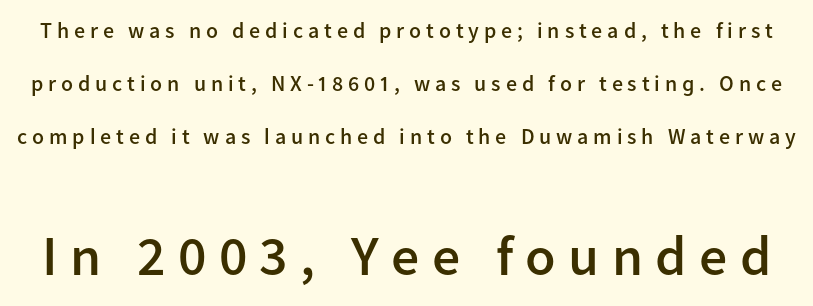
The image shows 56 px semibold sans-serif type, upright; set loose line spacing (2.41x), unusually wide letter spacing (+0.22 em), not underlined; the second (bottom) block is 2.55x larger; low stroke contrast and a medium x-height.
